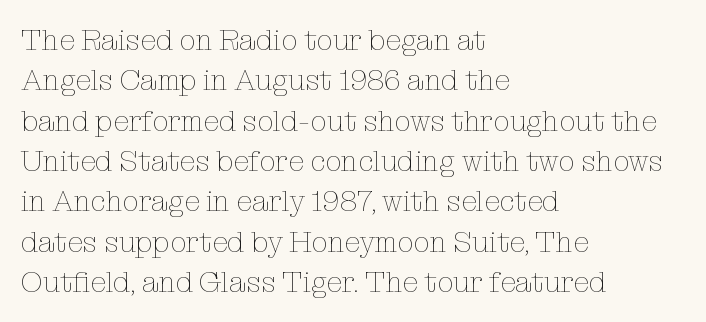
The image shows 29 px thin type, upright; set left-aligned, normal line spacing (1.39x), normal letter spacing, not underlined; low stroke contrast and a medium x-height.
